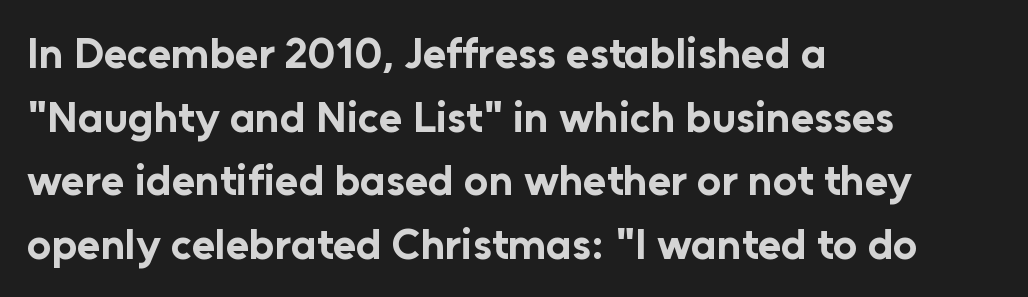
The rendering uses natural spacing where letterforms have individual widths. This is sans-serif lettering, the kind often seen on screens and signage. The type is set solid horizontally, with unmodified tracking. Horizontal alignment here is leftward, the default for most running prose. The gap between lines stays unmarked. Leading: standard.
